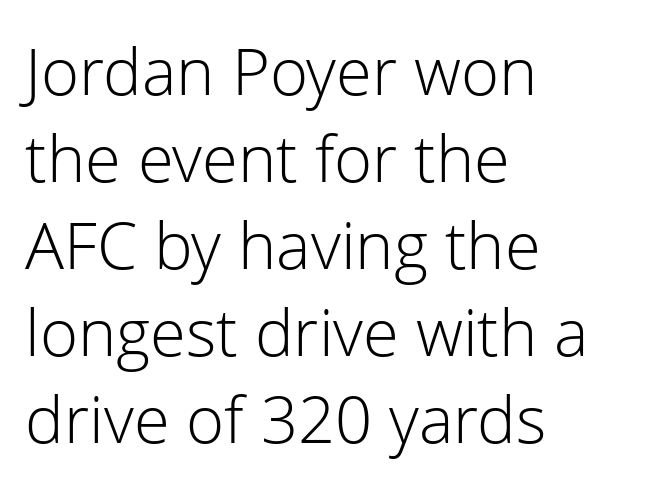
Q: Is the text bold? A: No.
Q: Is the text italic (slanted)? A: No, it is upright.
Q: Is the typeface a serif or a sans-serif typeface? A: Sans-serif.
Q: Is the text underlined? A: No.
Q: How is the paragraph aligned? A: Left-aligned.
Q: Is the spacing between letters normal or unusually wide? A: Normal.
Q: Is the spacing between lines tight, normal or loose? A: Normal.
Q: Width (condensed, normal, or wide)? A: Normal.
Q: Stroke contrast? A: Low.
Q: x-height? A: Medium.
Q: Monospaced? A: No.
